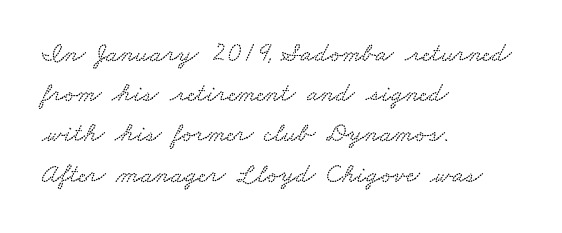
Q: Is the text underlined? A: No.
Q: How is the paragraph aligned? A: Left-aligned.
Q: Is the spacing between letters normal or unusually wide? A: Normal.
Q: Is the spacing between lines tight, normal or loose? A: Normal.
